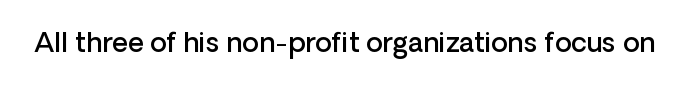
{"italic": "no", "bold": "semi", "underline": "no", "letter_spacing": "normal", "letter_spacing_em": 0.0, "glyph_px": 27}
